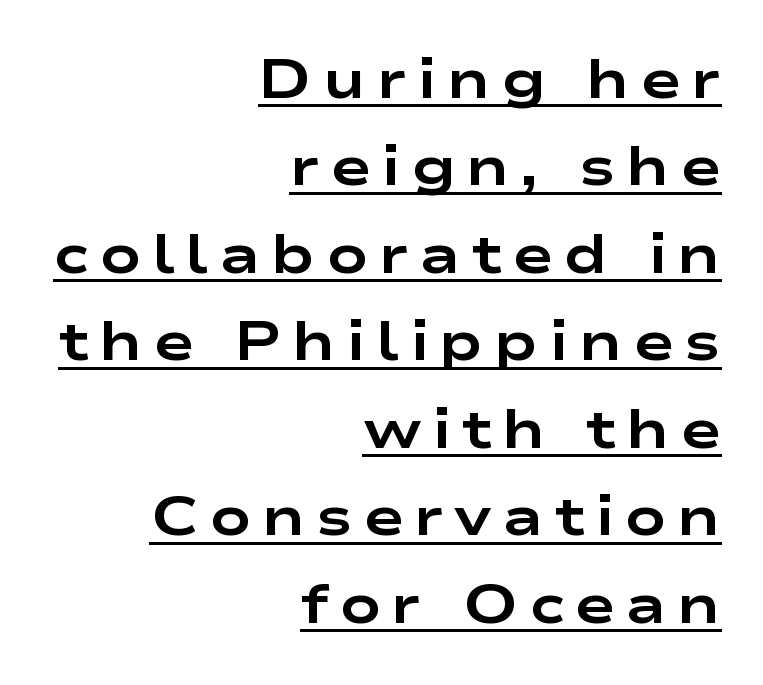
The image shows 55 px bold, wide sans-serif type, upright; set right-aligned, normal line spacing (1.59x), underlined; low stroke contrast and a medium x-height.
